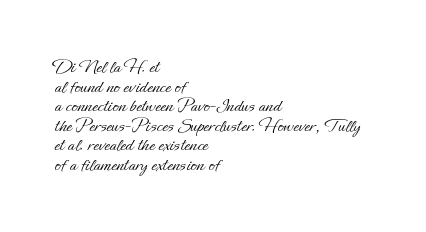
Q: Is the text bold? A: No.
Q: Is the text italic (slanted)? A: Yes.
Q: Is the text underlined? A: No.
Q: How is the paragraph aligned? A: Left-aligned.
Q: Is the spacing between letters normal or unusually wide? A: Normal.
Q: Is the spacing between lines tight, normal or loose? A: Tight.
